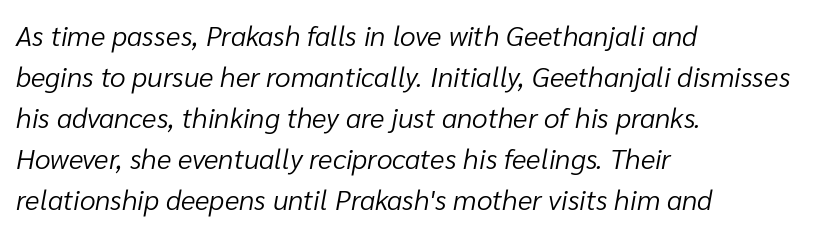
The image shows 28 px light type, italic (leaning right); set left-aligned, normal line spacing (1.46x), normal letter spacing, not underlined; low stroke contrast and a medium x-height.
